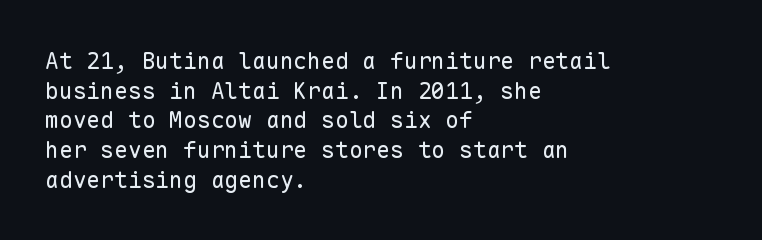
The image shows 23 px text type, upright; set left-aligned, normal line spacing (1.29x), normal letter spacing, not underlined.
